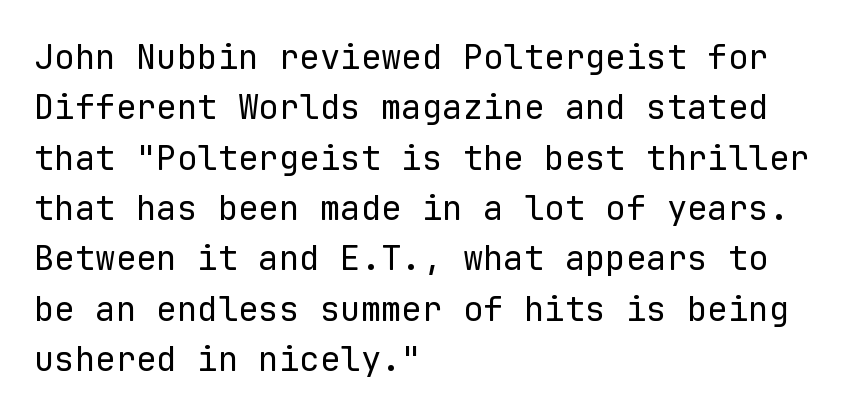
Q: Is the text bold? A: No.
Q: Is the text italic (slanted)? A: No, it is upright.
Q: Is the typeface a serif or a sans-serif typeface? A: Sans-serif.
Q: Is the text underlined? A: No.
Q: How is the paragraph aligned? A: Left-aligned.
Q: Is the spacing between letters normal or unusually wide? A: Normal.
Q: Is the spacing between lines tight, normal or loose? A: Normal.
Q: Width (condensed, normal, or wide)? A: Normal.
Q: Stroke contrast? A: Low.
Q: x-height? A: Medium.
Q: Monospaced? A: Yes.
